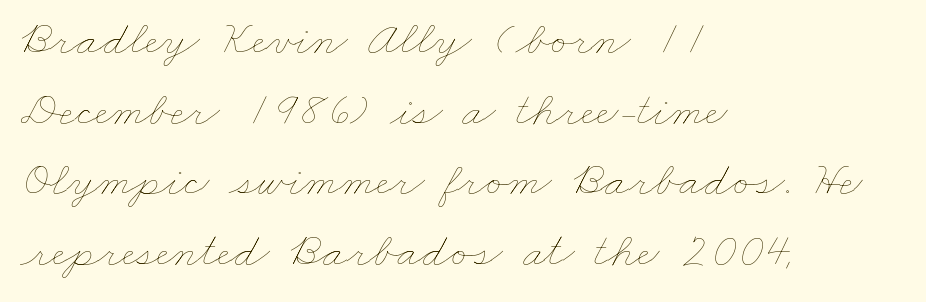
Q: Is the text bold? A: No.
Q: Is the text underlined? A: No.
Q: How is the paragraph aligned? A: Left-aligned.
Q: Is the spacing between letters normal or unusually wide? A: Normal.
Q: Is the spacing between lines tight, normal or loose? A: Normal.
Q: Width (condensed, normal, or wide)? A: Wide.
Q: Stroke contrast? A: Low.
Q: x-height? A: Small.
Q: Monospaced? A: No.
